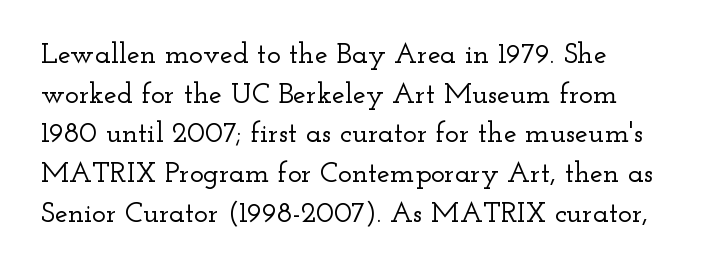
Q: Is the text italic (slanted)? A: No, it is upright.
Q: Is the typeface a serif or a sans-serif typeface? A: Serif.
Q: Is the text underlined? A: No.
Q: How is the paragraph aligned? A: Left-aligned.
Q: Is the spacing between letters normal or unusually wide? A: Normal.
Q: Is the spacing between lines tight, normal or loose? A: Normal.
Q: Width (condensed, normal, or wide)? A: Wide.
Q: Stroke contrast? A: Low.
Q: x-height? A: Small.
Q: Monospaced? A: No.
